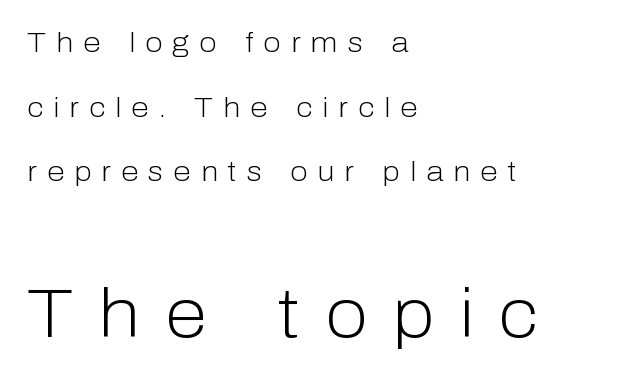
Which chunk is bigger? The second one — the bottom block dwarfs the top. Short note: letters widely spaced. The strokes are not fattened; the text isn't bold. The face used here is proportionally spaced, like ordinary book or web type.
